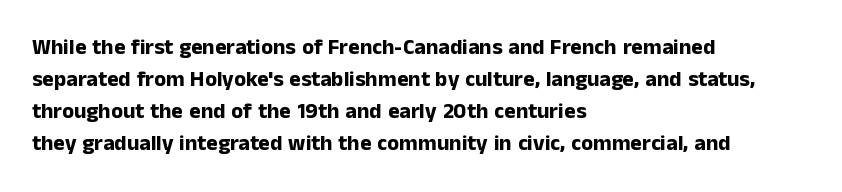
Q: Is the text bold? A: Yes.
Q: Is the text italic (slanted)? A: No, it is upright.
Q: Is the text underlined? A: No.
Q: How is the paragraph aligned? A: Left-aligned.
Q: Is the spacing between letters normal or unusually wide? A: Normal.
Q: Is the spacing between lines tight, normal or loose? A: Normal.
